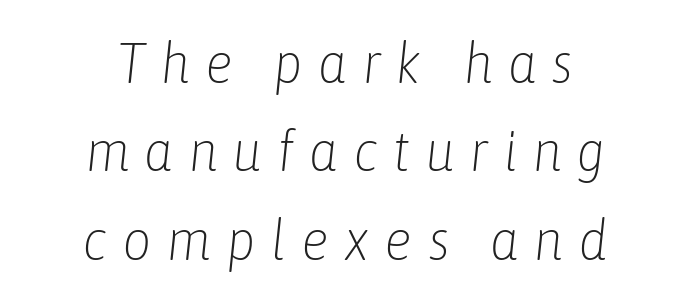
{"italic": "yes", "lean": "right", "slant_degrees": 6, "bold": "no", "weight": "light", "width": "condensed", "stroke_contrast": "low", "x_height": "medium", "monospaced": "no", "underline": "no", "align": "center", "line_spacing": "normal", "line_spacing_ratio": 1.55, "letter_spacing": "wide", "letter_spacing_em": 0.26, "glyph_px": 57}
